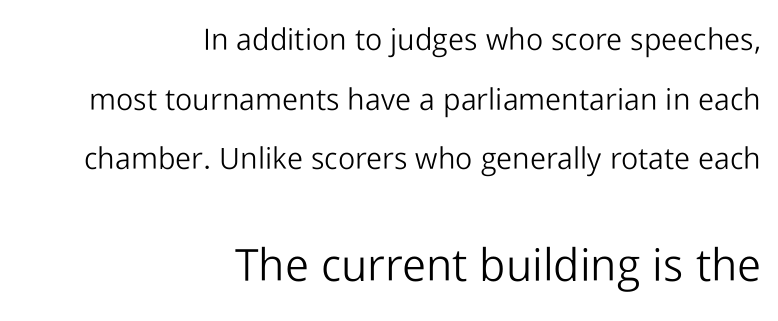
{"serif": "no", "italic": "no", "bold": "no", "weight": "light", "width": "normal", "stroke_contrast": "low", "x_height": "medium", "monospaced": "no", "underline": "no", "align": "right", "line_spacing": "loose", "line_spacing_ratio": 1.99, "letter_spacing": "normal", "letter_spacing_em": 0.0, "larger_block": "second", "size_ratio": 1.5, "glyph_px": 45}
